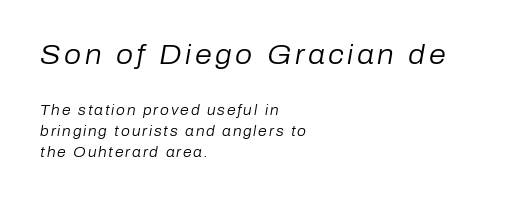
{"italic": "yes", "lean": "right", "slant_degrees": 10, "bold": "no", "underline": "no", "align": "left", "line_spacing": "normal", "line_spacing_ratio": 1.49, "larger_block": "first", "size_ratio": 1.93, "glyph_px": 27}
